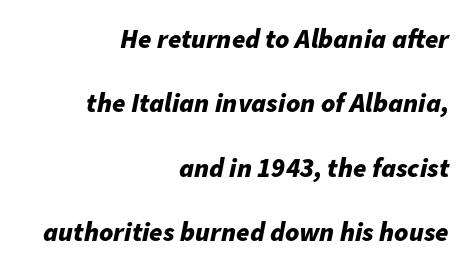
{"italic": "yes", "lean": "right", "slant_degrees": 11, "bold": "yes", "underline": "no", "align": "right", "line_spacing": "loose", "line_spacing_ratio": 2.38, "letter_spacing": "normal", "letter_spacing_em": 0.0, "glyph_px": 27}
